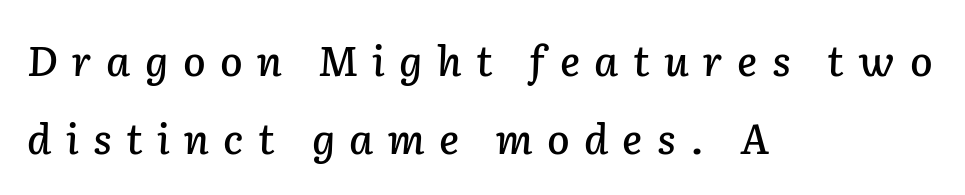
{"italic": "yes", "lean": "right", "slant_degrees": 2, "width": "normal", "stroke_contrast": "low", "x_height": "medium", "monospaced": "no", "underline": "no", "align": "left", "line_spacing": "loose", "line_spacing_ratio": 1.91, "letter_spacing": "wide", "letter_spacing_em": 0.35, "glyph_px": 41}
